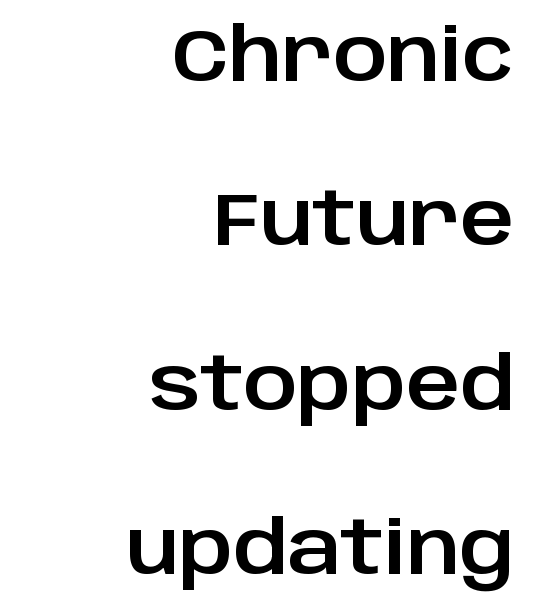
The lettering holds an erect, upright posture throughout. Font category for this specimen: sans-serif. The string is rendered with underlining switched off. What's the leading like? Stretched, with rows far apart. Is this a fixed-width face? No — the glyphs have proportional, varying widths.
